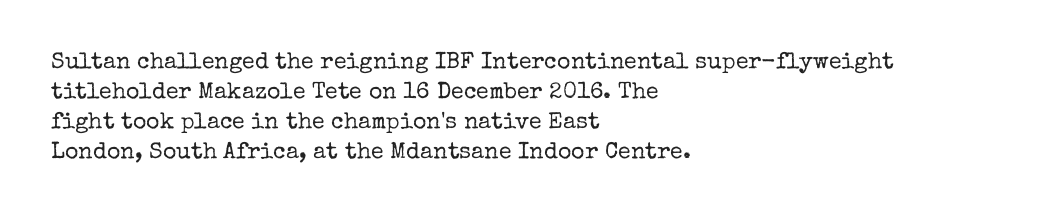
The lines are quadded left. The font sits on the lighter half of the weight spectrum, regular included. Tracking here is standard; glyphs follow each other at the usual distance. Italic? Not at all — the glyphs are vertical. Rule under the text: the space is simply empty.
